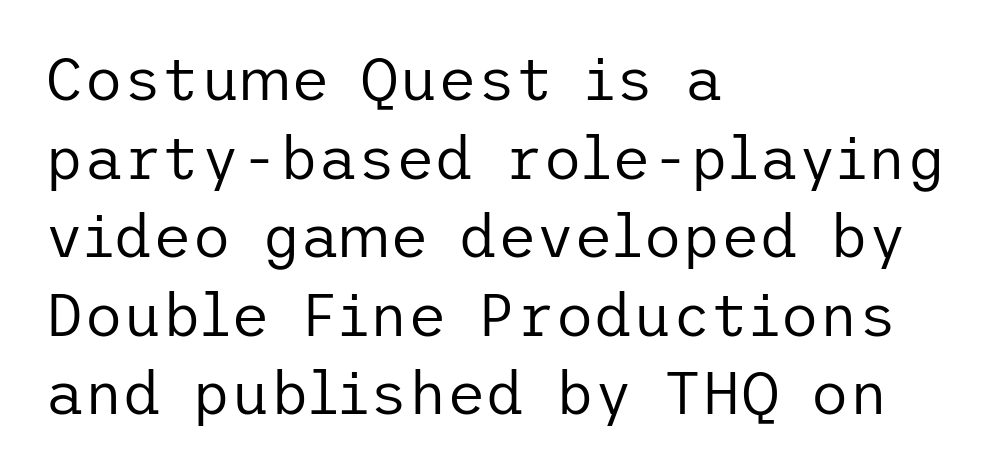
A normal amount of white space separates one row of letters from the next. Teacher's note: observe the even left margin — that is flush-left alignment. The passage shown is not underscored anywhere. You can tell it's not italic because the verticals are truly vertical. Heaviness? Minimal to ordinary, like unemphasized prose.
